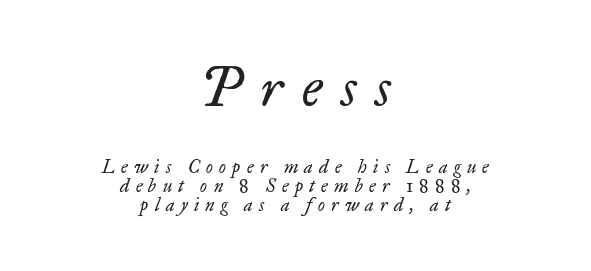
{"serif": "yes", "italic": "yes", "lean": "right", "slant_degrees": 17, "bold": "no", "weight": "regular", "width": "normal", "stroke_contrast": "low", "x_height": "small", "monospaced": "no", "underline": "no", "align": "center", "line_spacing": "tight", "line_spacing_ratio": 1.07, "letter_spacing": "wide", "letter_spacing_em": 0.35, "larger_block": "first", "size_ratio": 3.0, "glyph_px": 54}
